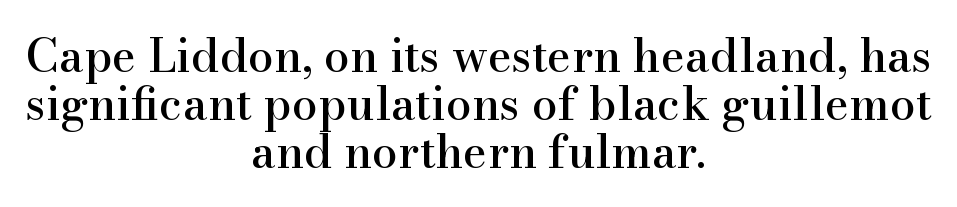
Horizontally, the lines are justified to the midpoint only. Does the lettering tilt? It doesn't — this is upright. The passage shown is typeset with a serif family. Glyph-to-glyph distance matches everyday printed text.
